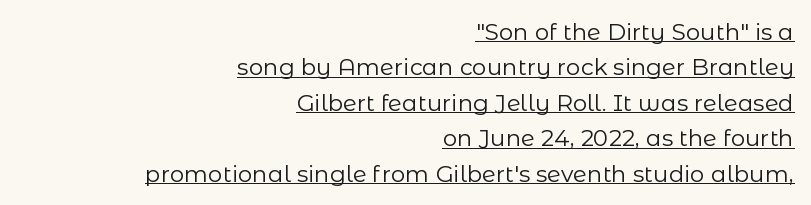
The image shows 23 px text type, upright; set right-aligned, normal line spacing (1.54x), normal letter spacing, underlined.
